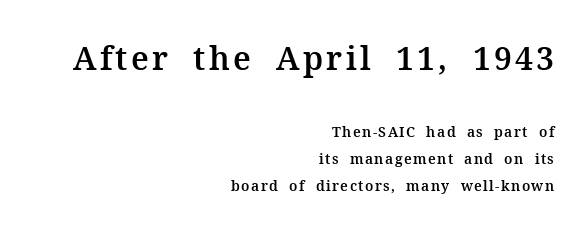
Italic: no, the glyphs are upright roman. The passage shown is typeset with a serif family. The passage shown stacks its lines with a broad gap. The rendering uses natural spacing where letterforms have individual widths. The setting favours the right margin, as signatures and pull-quotes sometimes do. Nobody drew a line under any word here.
